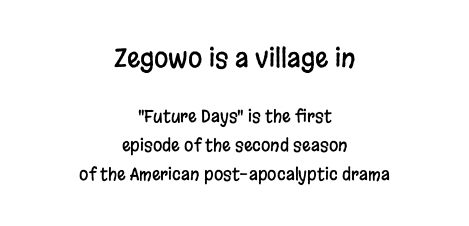
Vertical strokes here are truly vertical. Check under the words: just untouched page. Character size in the leading block exceeds that of the trailing block. One-word summary of the alignment: center.
